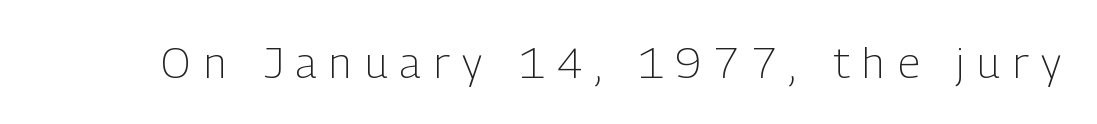
The image shows 43 px light, condensed sans-serif type, upright; set unusually wide letter spacing (+0.3 em), not underlined; low stroke contrast and a medium x-height.
